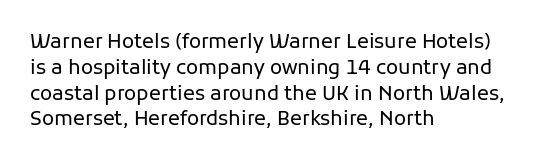
{"italic": "no", "bold": "no", "underline": "no", "align": "left", "line_spacing": "normal", "line_spacing_ratio": 1.29, "letter_spacing": "normal", "letter_spacing_em": 0.0, "glyph_px": 20}
